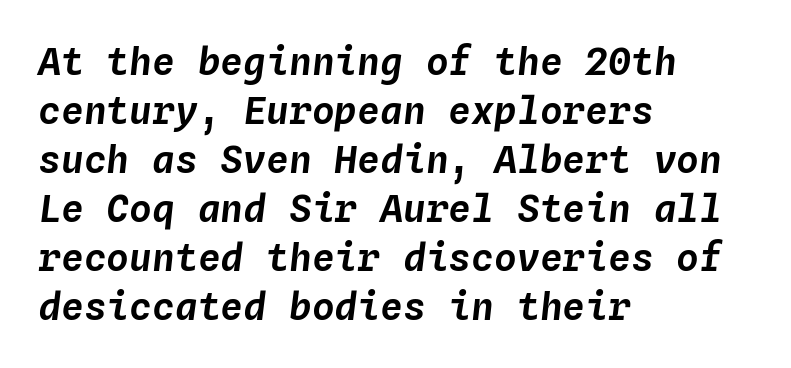
The image shows 38 px text type, italic (leaning right), monospaced; set left-aligned, normal line spacing (1.29x), normal letter spacing, not underlined; low stroke contrast and a medium x-height.
